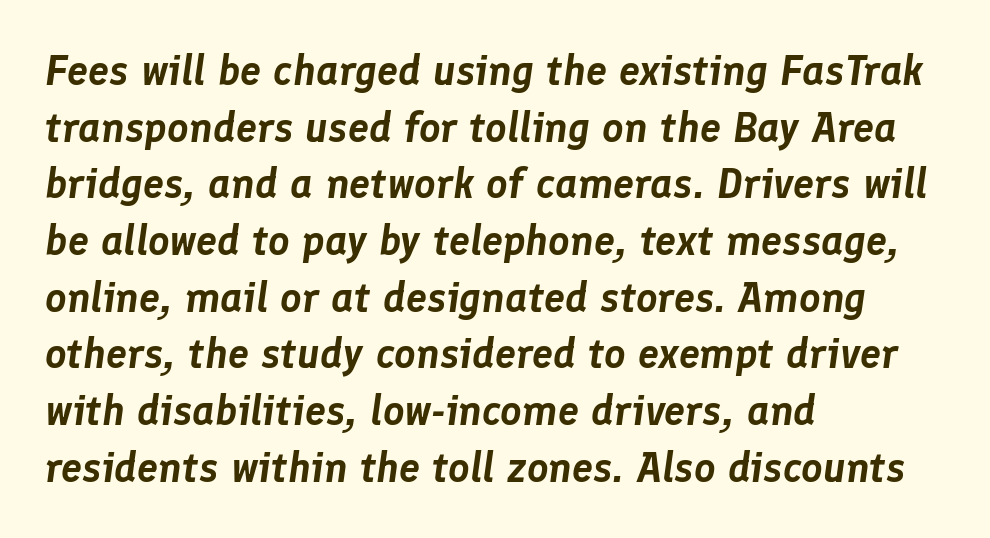
The image shows 42 px text type, italic (leaning right); set left-aligned, normal line spacing (1.35x), normal letter spacing, not underlined; low stroke contrast and a medium x-height.
